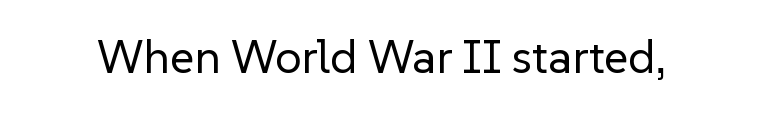
The image shows 47 px regular-weight sans-serif type, upright; set normal letter spacing, not underlined; low stroke contrast and a medium x-height.
